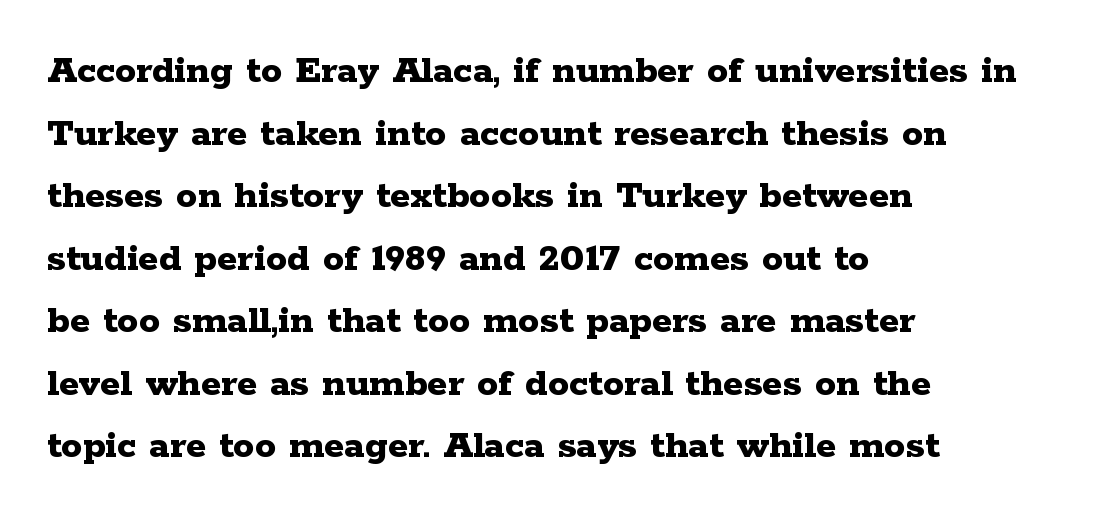
Q: Is the text bold? A: Yes.
Q: Is the text italic (slanted)? A: No, it is upright.
Q: Is the typeface a serif or a sans-serif typeface? A: Serif.
Q: Is the text underlined? A: No.
Q: How is the paragraph aligned? A: Left-aligned.
Q: Is the spacing between letters normal or unusually wide? A: Normal.
Q: Is the spacing between lines tight, normal or loose? A: Normal.
Q: Width (condensed, normal, or wide)? A: Wide.
Q: Stroke contrast? A: Low.
Q: x-height? A: Medium.
Q: Monospaced? A: No.
